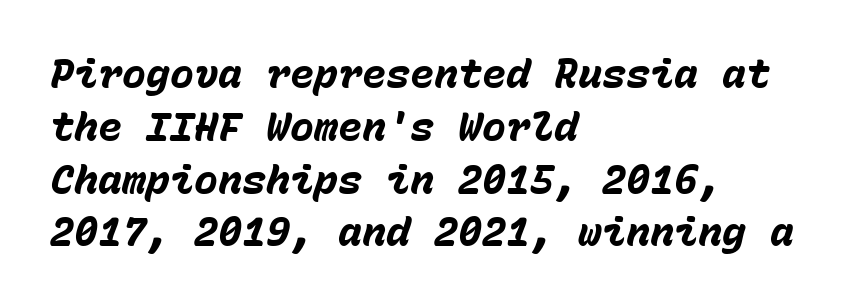
Q: Is the text bold? A: Yes.
Q: Is the text italic (slanted)? A: Yes, it leans right by about 15 degrees.
Q: Is the text underlined? A: No.
Q: How is the paragraph aligned? A: Left-aligned.
Q: Is the spacing between letters normal or unusually wide? A: Normal.
Q: Is the spacing between lines tight, normal or loose? A: Normal.
Q: Width (condensed, normal, or wide)? A: Normal.
Q: Stroke contrast? A: Low.
Q: x-height? A: Medium.
Q: Monospaced? A: Yes.
